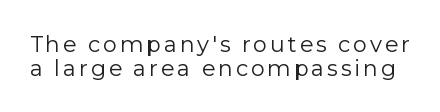
Q: Is the text bold? A: No.
Q: Is the text italic (slanted)? A: No, it is upright.
Q: Is the text underlined? A: No.
Q: Is the spacing between lines tight, normal or loose? A: Tight.
